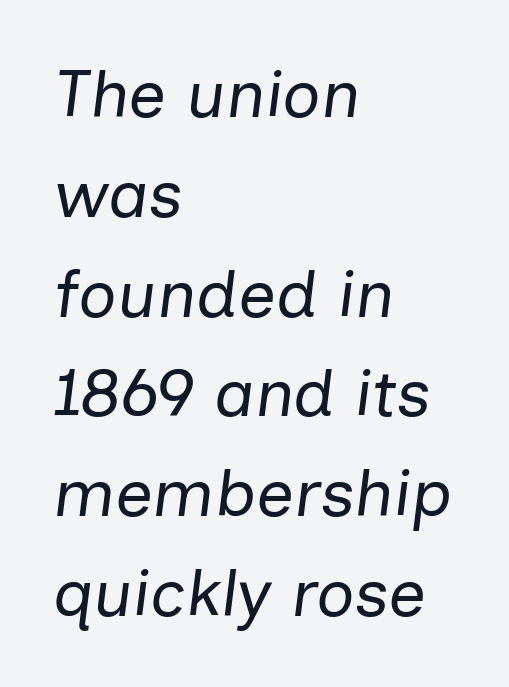
The face used here is proportionally spaced, like ordinary book or web type. The font sits on the lighter half of the weight spectrum, regular included. Short note: letters normally spaced. This rendering features lettering with no underline. Yep, that's italic — everything's leaning.
